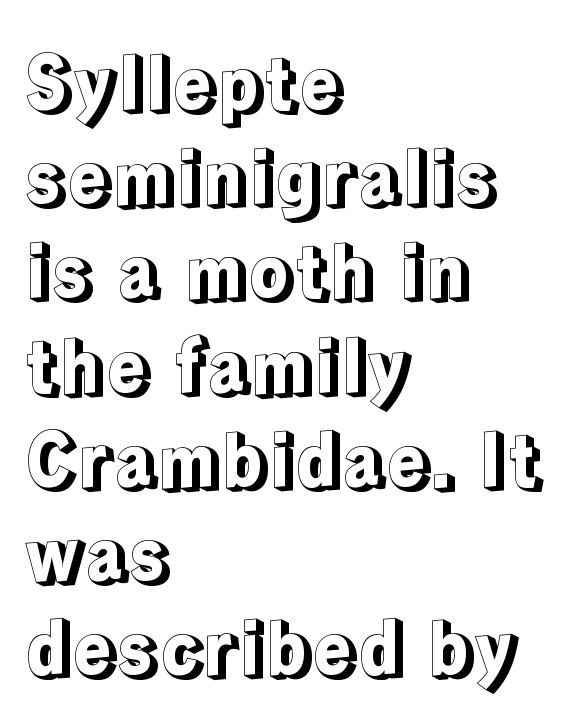
{"italic": "no", "width": "normal", "x_height": "medium", "monospaced": "no", "underline": "no", "align": "left", "line_spacing": "normal", "line_spacing_ratio": 1.29, "letter_spacing": "normal", "letter_spacing_em": 0.0, "glyph_px": 73}
